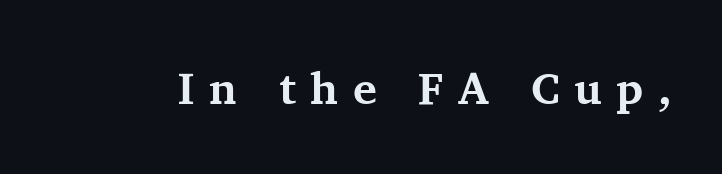
Q: Is the text bold? A: Yes.
Q: Is the text italic (slanted)? A: No, it is upright.
Q: Is the typeface a serif or a sans-serif typeface? A: Serif.
Q: Is the text underlined? A: No.
Q: Is the spacing between letters normal or unusually wide? A: Unusually wide.
Q: Width (condensed, normal, or wide)? A: Normal.
Q: Stroke contrast? A: Medium.
Q: x-height? A: Medium.
Q: Monospaced? A: No.
